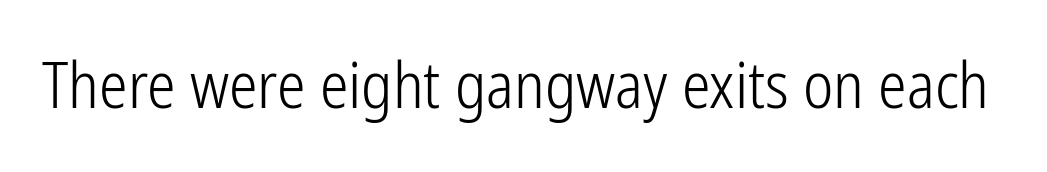
Caption: standard tracking, unaltered. This sample has the flowing, uneven cadence of proportional lettering. This is sans-serif lettering, the kind often seen on screens and signage. Words float on clear page, feet unadorned. The typography opts for an upright posture over an oblique one. Is the type heavy? It reads as light-to-regular instead.
